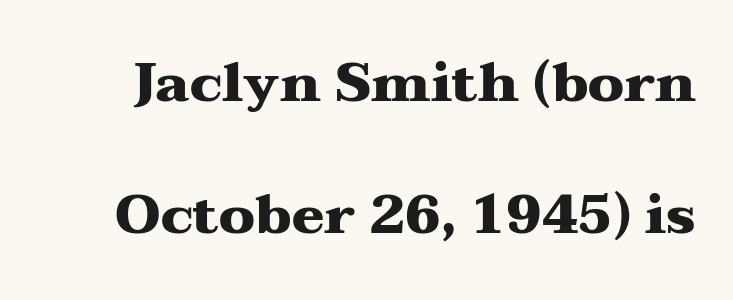
Q: Is the text bold? A: Yes.
Q: Is the text italic (slanted)? A: No, it is upright.
Q: Is the typeface a serif or a sans-serif typeface? A: Serif.
Q: Is the text underlined? A: No.
Q: Is the spacing between letters normal or unusually wide? A: Normal.
Q: Is the spacing between lines tight, normal or loose? A: Loose.
Q: Width (condensed, normal, or wide)? A: Wide.
Q: Stroke contrast? A: Medium.
Q: x-height? A: Medium.
Q: Monospaced? A: No.
